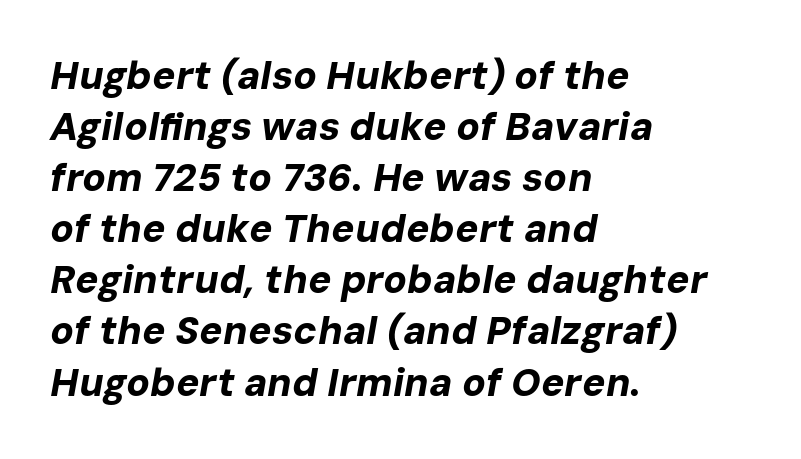
The image shows 39 px bold type, italic (leaning right); set left-aligned, normal line spacing (1.31x), normal letter spacing, not underlined; low stroke contrast and a medium x-height.
